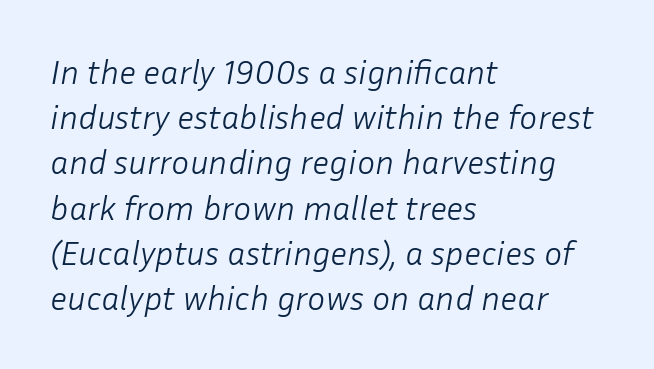
Normally led — the rows are evenly, conventionally spaced. Designer's note — italics engaged. These lines keep a tight, regular rhythm from letter to letter. The letters advance in unequal steps, a hallmark of proportional type.
